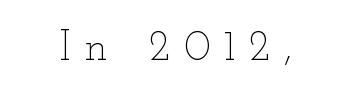
Q: Is the text bold? A: No.
Q: Is the text italic (slanted)? A: No, it is upright.
Q: Is the text underlined? A: No.
Q: Is the spacing between letters normal or unusually wide? A: Unusually wide.
Q: Width (condensed, normal, or wide)? A: Wide.
Q: Stroke contrast? A: Low.
Q: x-height? A: Small.
Q: Monospaced? A: No.
